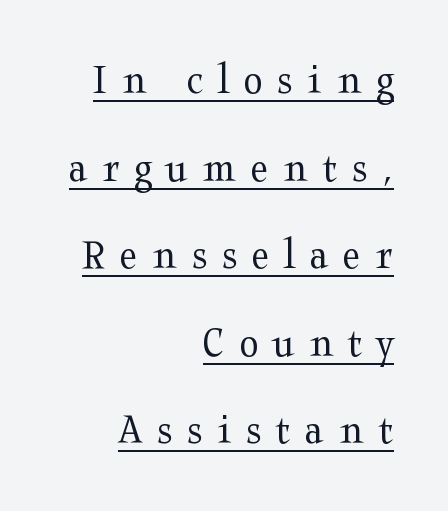
Q: Is the text bold? A: No.
Q: Is the text italic (slanted)? A: No, it is upright.
Q: Is the typeface a serif or a sans-serif typeface? A: Serif.
Q: Is the text underlined? A: Yes.
Q: How is the paragraph aligned? A: Right-aligned.
Q: Is the spacing between letters normal or unusually wide? A: Unusually wide.
Q: Is the spacing between lines tight, normal or loose? A: Loose.
Q: Width (condensed, normal, or wide)? A: Wide.
Q: Stroke contrast? A: Medium.
Q: x-height? A: Medium.
Q: Monospaced? A: No.
